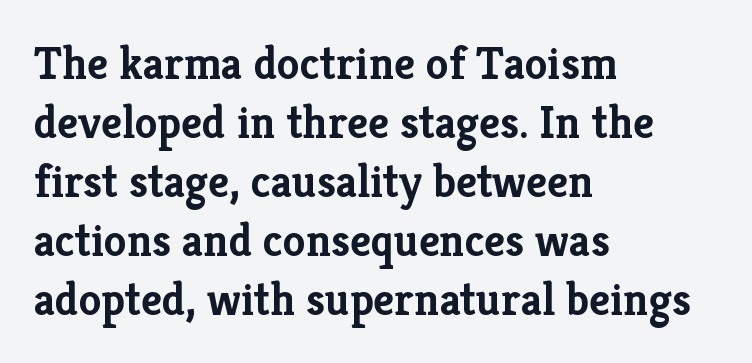
The image shows 46 px semibold serif type, upright; set left-aligned, normal line spacing (1.28x), normal letter spacing, not underlined; low stroke contrast and a medium x-height.
